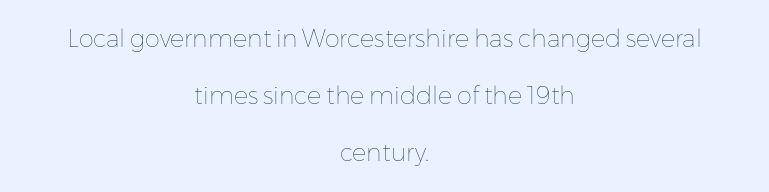
The image shows 24 px text type, upright; set centered, loose line spacing (2.38x), normal letter spacing, not underlined.
